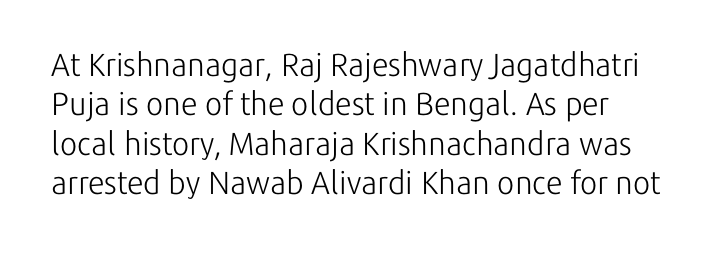
The image shows 32 px light sans-serif type, upright; set line spacing 1.23x, normal letter spacing, not underlined; low stroke contrast and a medium x-height.
